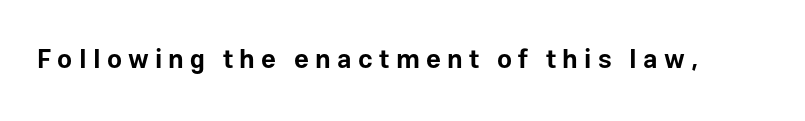
{"italic": "no", "bold": "yes", "underline": "no", "letter_spacing": "wide", "letter_spacing_em": 0.24, "glyph_px": 26}
